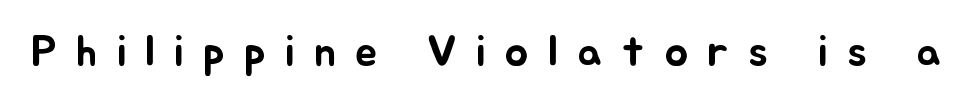
Descender tails drop into unmarked territory. The rendering uses natural spacing where letterforms have individual widths. There is plenty of visible air inserted between adjacent glyphs. The font's upright variant was chosen for this text.
